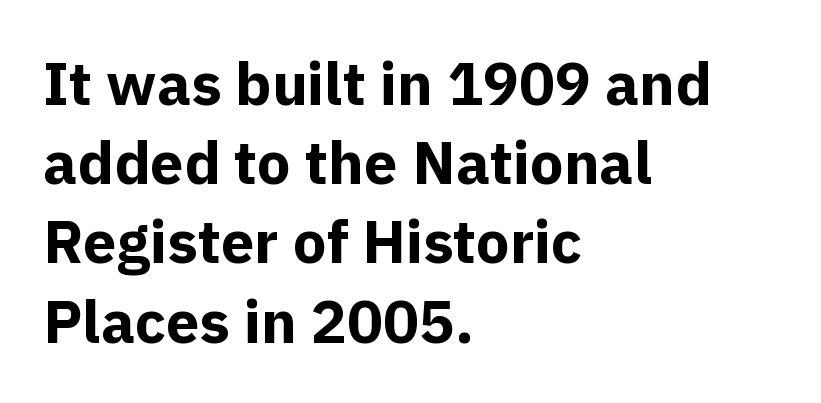
The lines in this sample share a left origin and differ only in where they stop. The axis of the letterforms is exactly vertical. These words are printed bold, with thick strokes throughout. Looks like regular typesetting: each glyph gets only the width it needs. In terms of leading, this rendering sits right in the middle. This rendering employs a face without finishing strokes, i.e., a sans-serif.
